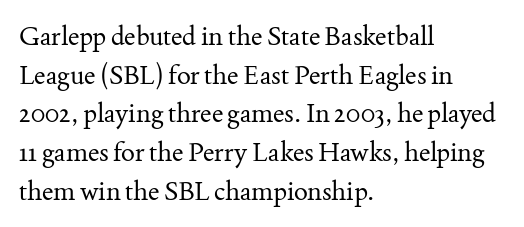
Q: Is the text bold? A: No.
Q: Is the text italic (slanted)? A: No, it is upright.
Q: Is the text underlined? A: No.
Q: How is the paragraph aligned? A: Left-aligned.
Q: Is the spacing between letters normal or unusually wide? A: Normal.
Q: Is the spacing between lines tight, normal or loose? A: Normal.
